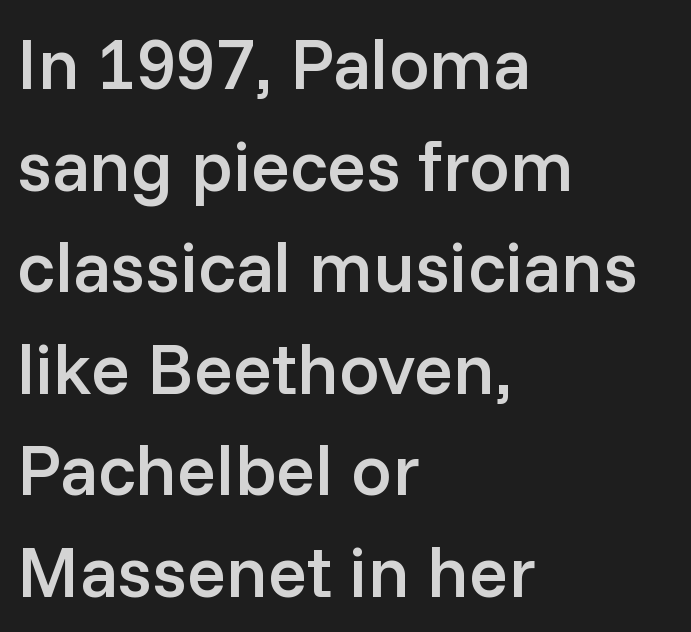
The image shows 72 px semibold sans-serif type, upright; set left-aligned, normal line spacing (1.41x), normal letter spacing, not underlined; low stroke contrast and a medium x-height.
